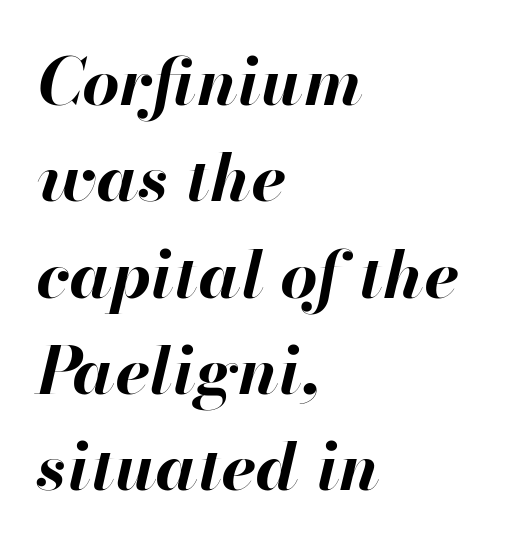
Q: Is the text bold? A: Yes.
Q: Is the text italic (slanted)? A: Yes, it leans right by about 13 degrees.
Q: Is the text underlined? A: No.
Q: How is the paragraph aligned? A: Left-aligned.
Q: Is the spacing between letters normal or unusually wide? A: Normal.
Q: Is the spacing between lines tight, normal or loose? A: Normal.
Q: Width (condensed, normal, or wide)? A: Normal.
Q: Stroke contrast? A: High.
Q: x-height? A: Small.
Q: Monospaced? A: No.
